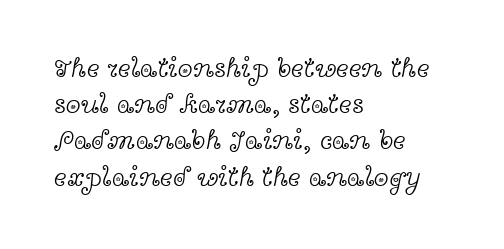
{"bold": "no", "underline": "no", "align": "left", "line_spacing": "normal", "line_spacing_ratio": 1.34, "letter_spacing": "normal", "letter_spacing_em": 0.0, "glyph_px": 27}
